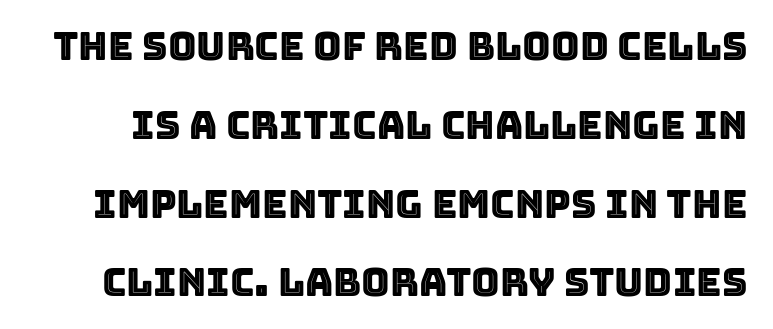
{"italic": "no", "width": "normal", "x_height": "large", "monospaced": "no", "underline": "no", "line_spacing": "loose", "line_spacing_ratio": 2.02, "letter_spacing": "normal", "letter_spacing_em": 0.0, "glyph_px": 39}
